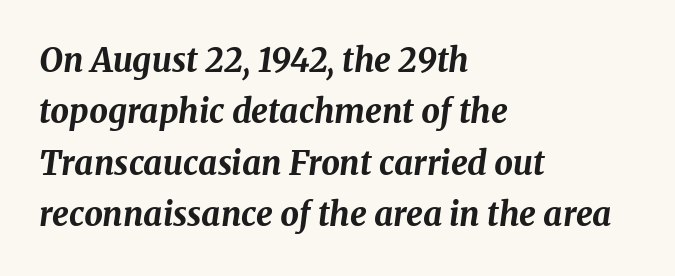
{"italic": "yes", "lean": "right", "slant_degrees": 8, "bold": "yes", "weight": "bold", "width": "normal", "stroke_contrast": "medium", "x_height": "medium", "monospaced": "no", "underline": "no", "align": "left", "line_spacing": "normal", "line_spacing_ratio": 1.56, "letter_spacing": "normal", "letter_spacing_em": 0.0, "glyph_px": 33}
